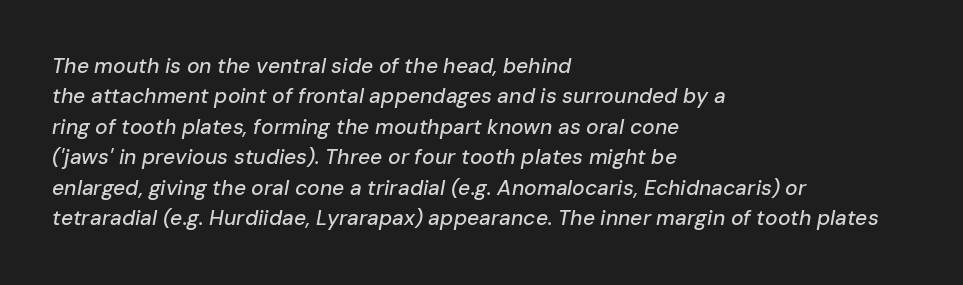
{"italic": "yes", "lean": "right", "slant_degrees": 10, "underline": "no", "align": "left", "line_spacing": "normal", "line_spacing_ratio": 1.45, "letter_spacing": "normal", "letter_spacing_em": 0.0, "glyph_px": 21}
